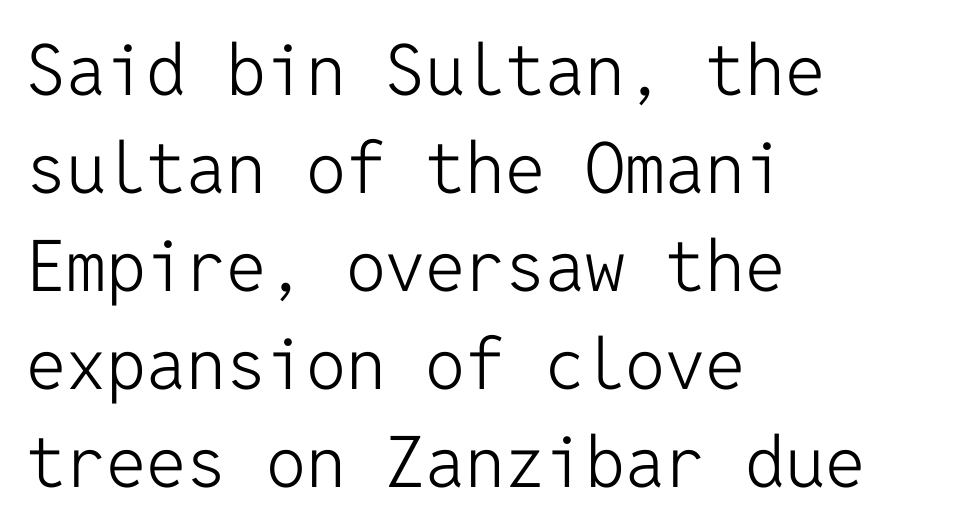
Q: Is the text bold? A: No.
Q: Is the text italic (slanted)? A: No, it is upright.
Q: Is the typeface a serif or a sans-serif typeface? A: Sans-serif.
Q: Is the text underlined? A: No.
Q: How is the paragraph aligned? A: Left-aligned.
Q: Is the spacing between letters normal or unusually wide? A: Normal.
Q: Is the spacing between lines tight, normal or loose? A: Normal.
Q: Width (condensed, normal, or wide)? A: Normal.
Q: Stroke contrast? A: Low.
Q: x-height? A: Medium.
Q: Monospaced? A: Yes.
